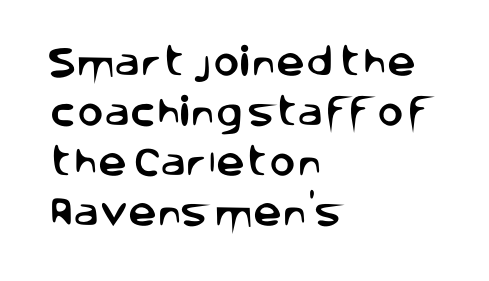
The image shows 32 px sans-serif type, upright; set left-aligned, normal line spacing (1.56x), normal letter spacing, not underlined; low stroke contrast and a large x-height.
